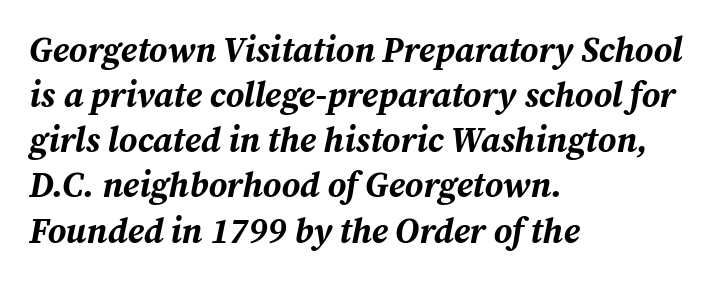
Q: Is the text bold? A: Yes.
Q: Is the text italic (slanted)? A: Yes, it leans right by about 12 degrees.
Q: Is the text underlined? A: No.
Q: How is the paragraph aligned? A: Left-aligned.
Q: Is the spacing between letters normal or unusually wide? A: Normal.
Q: Is the spacing between lines tight, normal or loose? A: Normal.
Q: Width (condensed, normal, or wide)? A: Normal.
Q: Stroke contrast? A: Medium.
Q: x-height? A: Medium.
Q: Monospaced? A: No.
